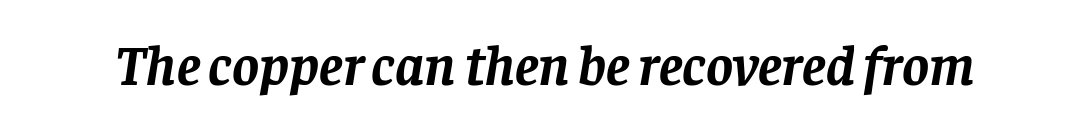
Q: Is the text bold? A: Yes.
Q: Is the text italic (slanted)? A: Yes, it leans right by about 8 degrees.
Q: Is the typeface a serif or a sans-serif typeface? A: Serif.
Q: Is the text underlined? A: No.
Q: Is the spacing between letters normal or unusually wide? A: Normal.
Q: Width (condensed, normal, or wide)? A: Normal.
Q: Stroke contrast? A: Low.
Q: x-height? A: Large.
Q: Monospaced? A: No.
